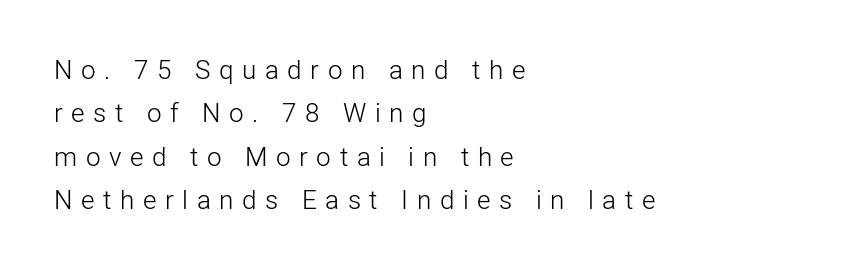
The passage shown stacks its lines at a standard gap. Loose tracking; the words dissolve into strings of separated letters. Reading down the block, your eye returns to a fixed left position each line. Every character sits straight up, as roman type does. The strokes are not fattened; the text isn't bold.
